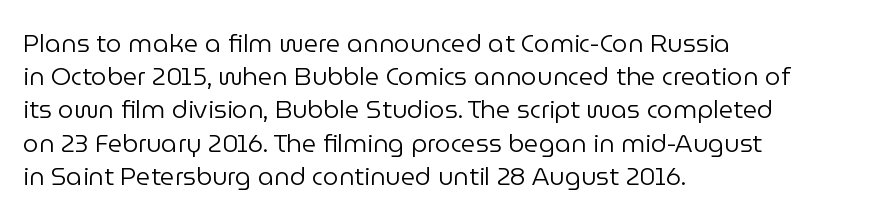
{"italic": "no", "bold": "no", "underline": "no", "align": "left", "line_spacing": "normal", "line_spacing_ratio": 1.33, "letter_spacing": "normal", "letter_spacing_em": 0.0, "glyph_px": 25}
